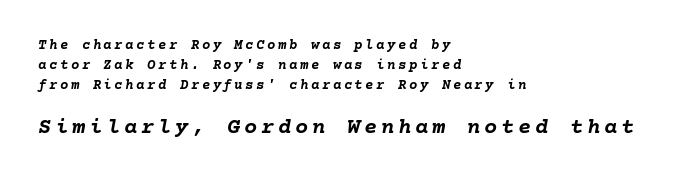
The image shows 22 px bold type, italic (leaning right); set left-aligned, normal line spacing (1.42x), not underlined; the second (bottom) block is 1.57x larger.
